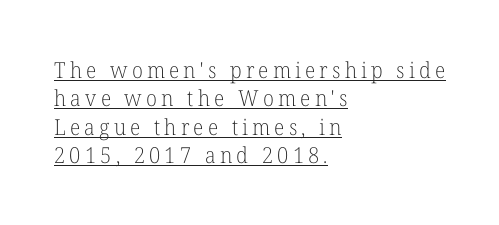
The image shows 22 px text type, upright; set left-aligned, normal line spacing (1.29x), underlined.
